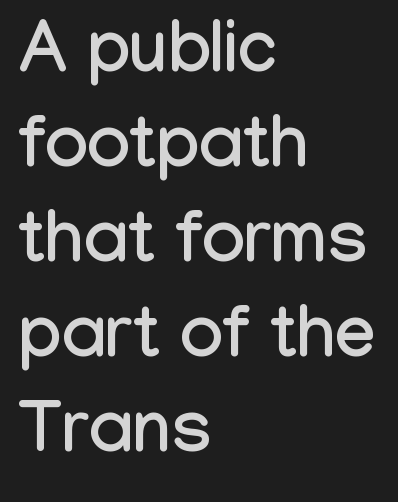
Q: Is the text italic (slanted)? A: No, it is upright.
Q: Is the typeface a serif or a sans-serif typeface? A: Sans-serif.
Q: Is the text underlined? A: No.
Q: How is the paragraph aligned? A: Left-aligned.
Q: Is the spacing between letters normal or unusually wide? A: Normal.
Q: Is the spacing between lines tight, normal or loose? A: Normal.
Q: Width (condensed, normal, or wide)? A: Condensed.
Q: Stroke contrast? A: Low.
Q: x-height? A: Medium.
Q: Monospaced? A: No.
